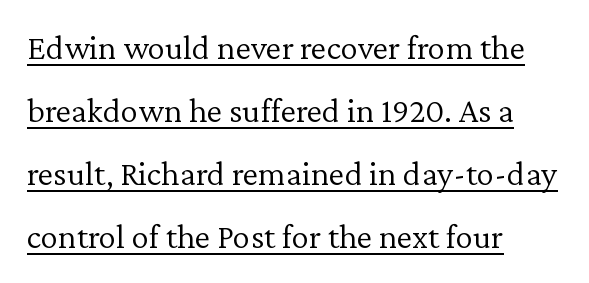
The image shows 35 px light serif type, upright; set left-aligned, line spacing 1.8x, normal letter spacing, underlined; low stroke contrast and a medium x-height.
